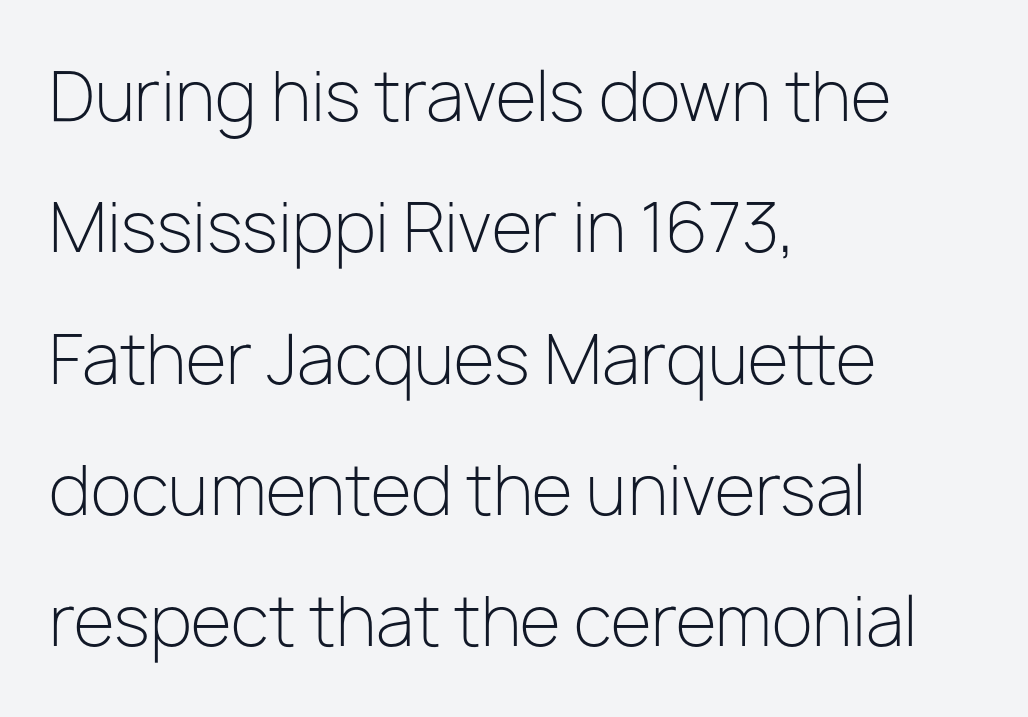
Q: Is the text bold? A: No.
Q: Is the text italic (slanted)? A: No, it is upright.
Q: Is the typeface a serif or a sans-serif typeface? A: Sans-serif.
Q: Is the text underlined? A: No.
Q: How is the paragraph aligned? A: Left-aligned.
Q: Is the spacing between letters normal or unusually wide? A: Normal.
Q: Is the spacing between lines tight, normal or loose? A: Loose.
Q: Width (condensed, normal, or wide)? A: Normal.
Q: Stroke contrast? A: Low.
Q: x-height? A: Medium.
Q: Monospaced? A: No.
